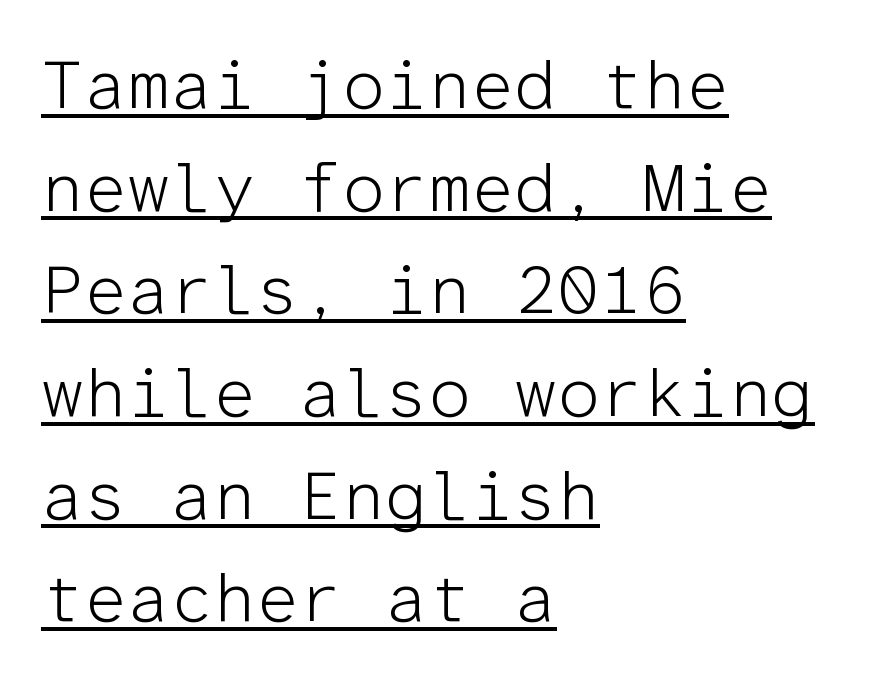
Monospaced: the letters line up in strict vertical columns. Quick note: not italic, upright. The rendering uses a moderate line-height, typical for paragraphs. Observe the absence of serifs on each vertical stroke in this sample. Letter spacing: default. Compared with a typical body face, this is equally light or lighter still.
